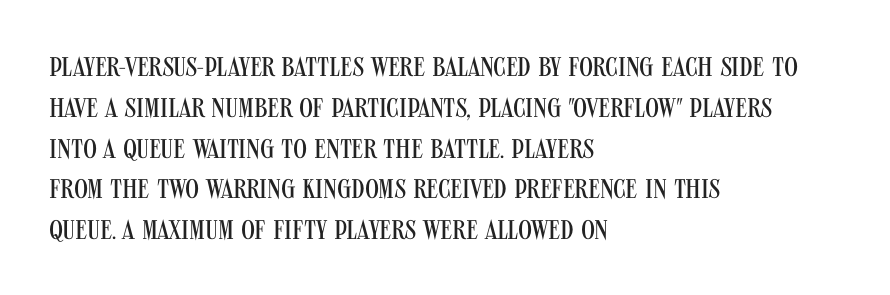
{"italic": "no", "bold": "no", "underline": "no", "align": "left", "line_spacing": "normal", "line_spacing_ratio": 1.51, "letter_spacing": "normal", "letter_spacing_em": 0.0, "glyph_px": 27}
